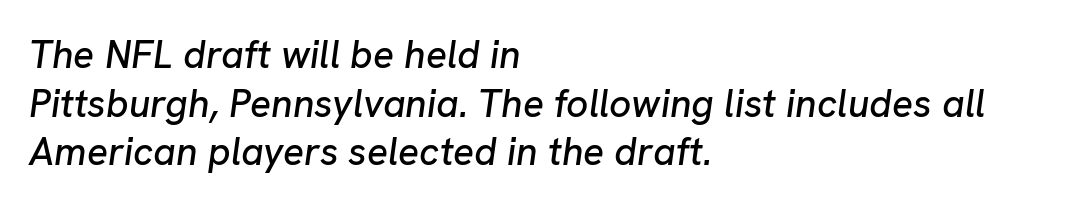
The paragraph has a hard left edge and a soft right edge. Has an underline been added? It has not. The letterforms sit shoulder to shoulder at normal distance. Notice how descenders clear the ascenders below comfortably — that's standard leading. Character widths vary here, with narrow letters taking less room than wide ones. Yep, that's italic — everything's leaning.
